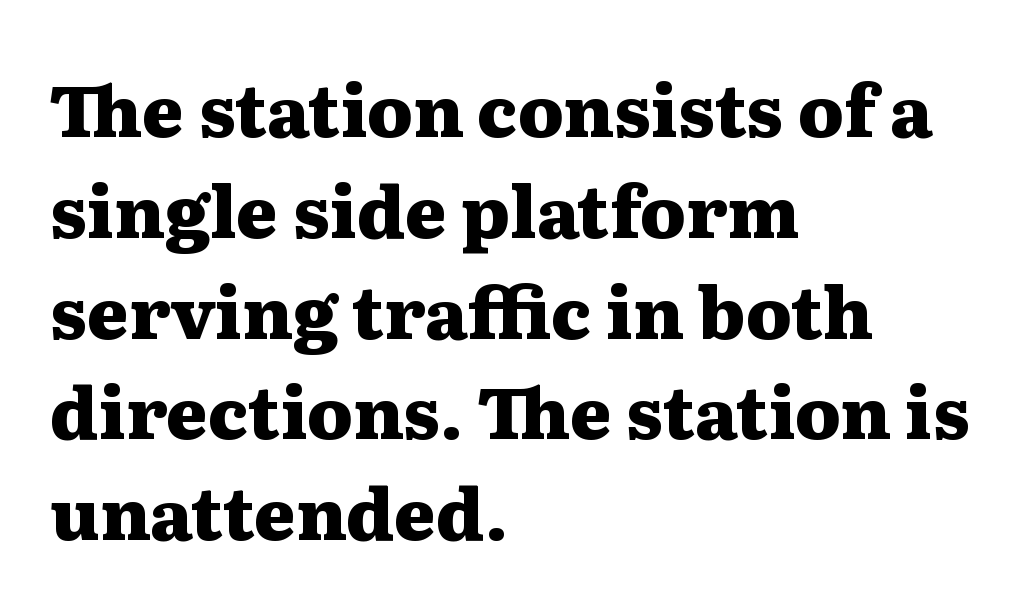
The image shows 71 px heavy, wide serif type, upright; set left-aligned, normal line spacing (1.42x), normal letter spacing, not underlined; medium stroke contrast and a medium x-height.
